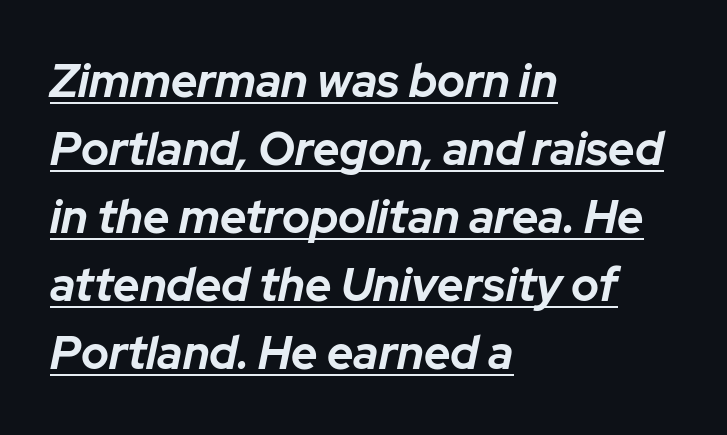
Q: Is the text bold? A: Yes.
Q: Is the text italic (slanted)? A: Yes, it leans right by about 12 degrees.
Q: Is the text underlined? A: Yes.
Q: How is the paragraph aligned? A: Left-aligned.
Q: Is the spacing between letters normal or unusually wide? A: Normal.
Q: Is the spacing between lines tight, normal or loose? A: Normal.
Q: Width (condensed, normal, or wide)? A: Normal.
Q: Stroke contrast? A: Low.
Q: x-height? A: Medium.
Q: Monospaced? A: No.
